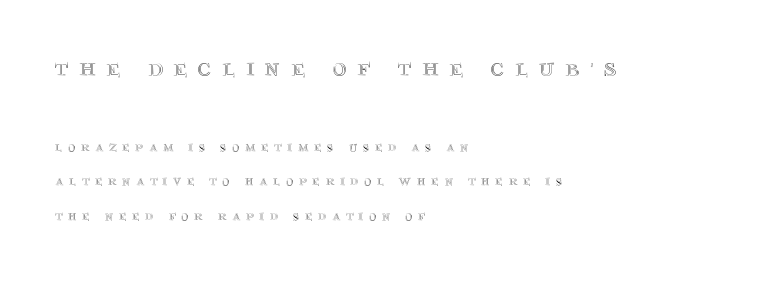
Q: Is the text italic (slanted)? A: No, it is upright.
Q: Is the text underlined? A: No.
Q: How is the paragraph aligned? A: Left-aligned.
Q: Is the spacing between letters normal or unusually wide? A: Unusually wide.
Q: Is the spacing between lines tight, normal or loose? A: Loose.
Q: Which block of text is set in a larger size, the first (top) or the second (bottom)? A: The first (top) one.
